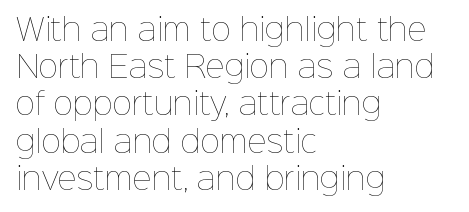
Q: Is the text bold? A: No.
Q: Is the text italic (slanted)? A: No, it is upright.
Q: Is the text underlined? A: No.
Q: How is the paragraph aligned? A: Left-aligned.
Q: Is the spacing between letters normal or unusually wide? A: Normal.
Q: Width (condensed, normal, or wide)? A: Normal.
Q: Stroke contrast? A: Low.
Q: x-height? A: Medium.
Q: Monospaced? A: No.
